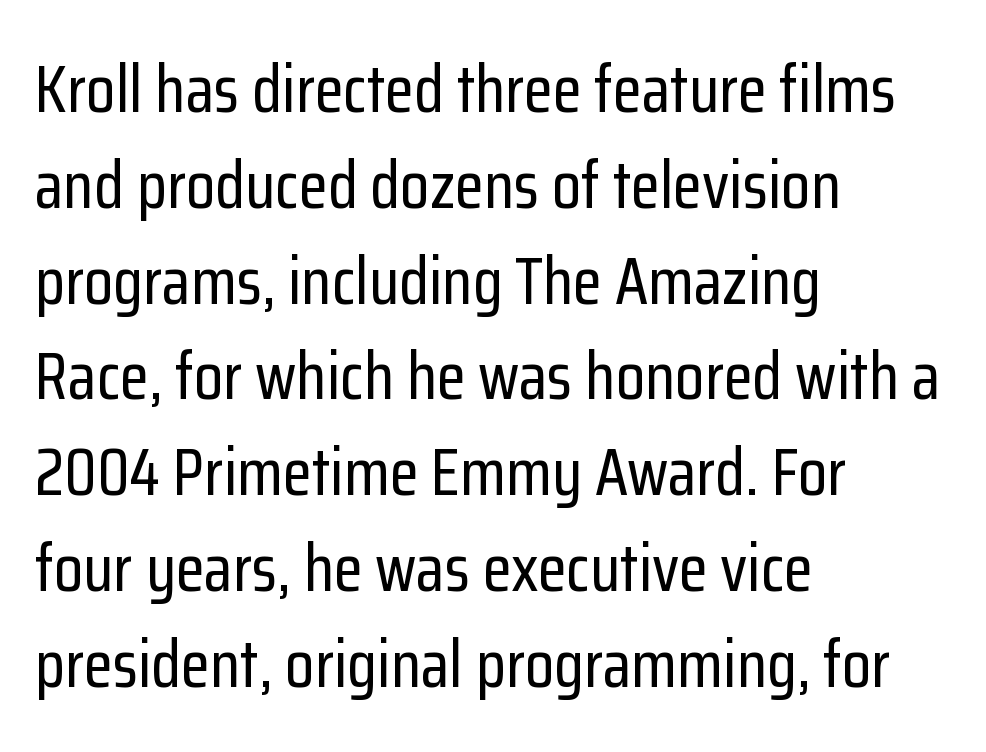
Q: Is the text italic (slanted)? A: No, it is upright.
Q: Is the typeface a serif or a sans-serif typeface? A: Sans-serif.
Q: Is the text underlined? A: No.
Q: How is the paragraph aligned? A: Left-aligned.
Q: Is the spacing between letters normal or unusually wide? A: Normal.
Q: Is the spacing between lines tight, normal or loose? A: Normal.
Q: Width (condensed, normal, or wide)? A: Condensed.
Q: Stroke contrast? A: Low.
Q: x-height? A: Medium.
Q: Monospaced? A: No.
